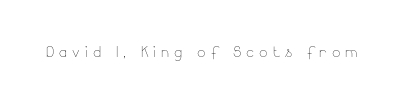
Rule under the text: the space is simply empty. Every character sits straight up, as roman type does. This is not heavy type; no bold has been used. Tracking value appears strongly positive — letters spread wide.
